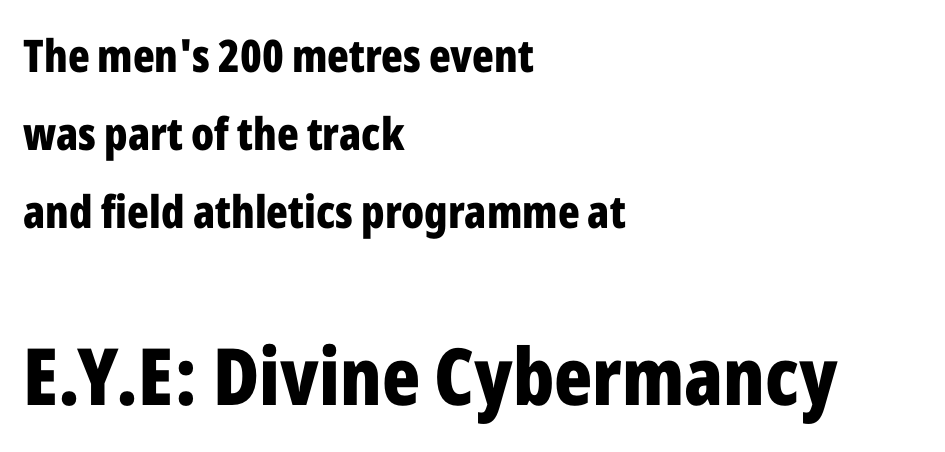
The image shows 79 px bold, condensed sans-serif type, upright; set left-aligned, line spacing 1.73x, normal letter spacing, not underlined; the second (bottom) block is 1.76x larger; low stroke contrast and a medium x-height.
